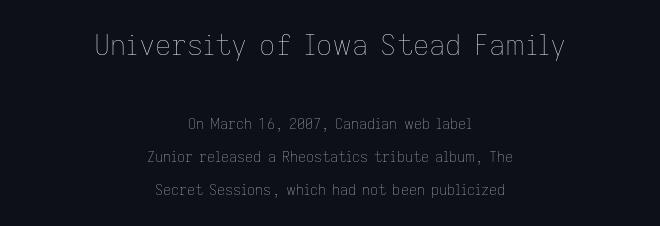
{"italic": "no", "bold": "no", "weight": "thin", "width": "normal", "stroke_contrast": "low", "x_height": "medium", "monospaced": "no", "underline": "no", "align": "center", "line_spacing": "loose", "line_spacing_ratio": 2.35, "letter_spacing": "normal", "letter_spacing_em": 0.0, "larger_block": "first", "size_ratio": 2.0, "glyph_px": 28}
